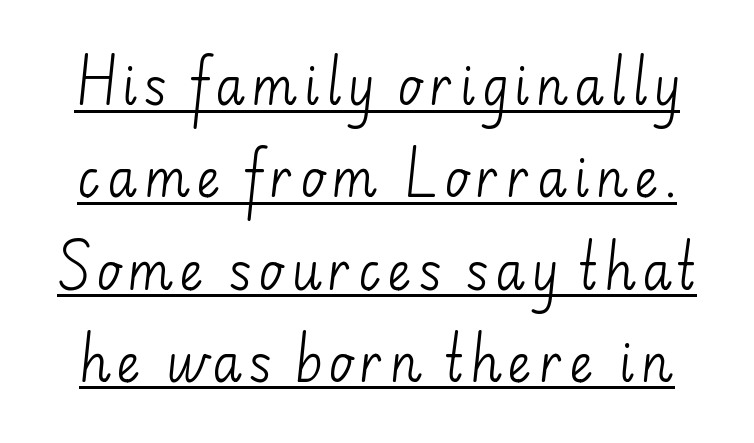
This sample carries an underscore along the baseline area. The passage shown is not bold in any degree. Unlike a traditional serif, this face leaves its strokes unadorned. The letters advance in unequal steps, a hallmark of proportional type.
